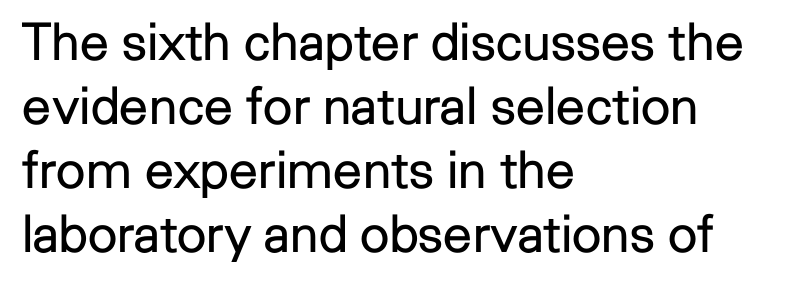
{"serif": "no", "italic": "no", "bold": "no", "weight": "regular", "width": "normal", "stroke_contrast": "low", "x_height": "medium", "monospaced": "no", "underline": "no", "align": "left", "line_spacing_ratio": 1.23, "letter_spacing": "normal", "letter_spacing_em": 0.0, "glyph_px": 52}
